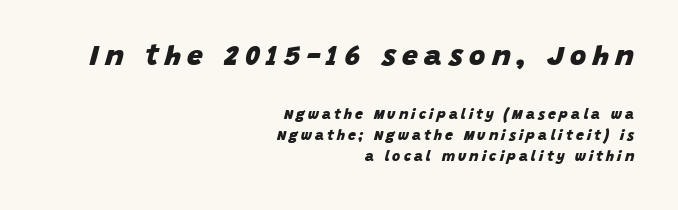
{"italic": "yes", "lean": "right", "slant_degrees": 15, "bold": "yes", "weight": "heavy", "width": "normal", "stroke_contrast": "low", "x_height": "large", "monospaced": "no", "underline": "no", "align": "right", "line_spacing": "normal", "line_spacing_ratio": 1.5, "letter_spacing": "wide", "letter_spacing_em": 0.23, "larger_block": "first", "size_ratio": 2.0, "glyph_px": 28}
